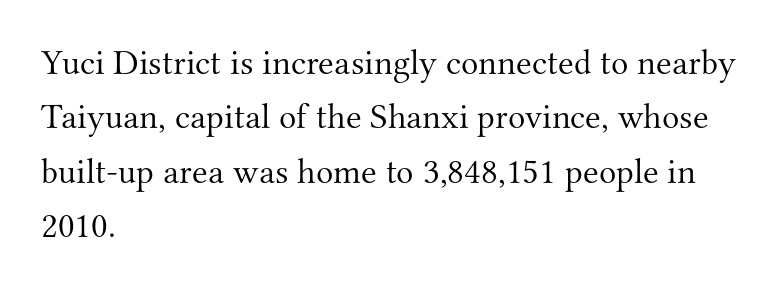
{"serif": "yes", "italic": "no", "bold": "no", "weight": "light", "width": "normal", "stroke_contrast": "medium", "x_height": "small", "monospaced": "no", "underline": "no", "align": "left", "line_spacing": "normal", "line_spacing_ratio": 1.51, "letter_spacing": "normal", "letter_spacing_em": 0.0, "glyph_px": 36}
